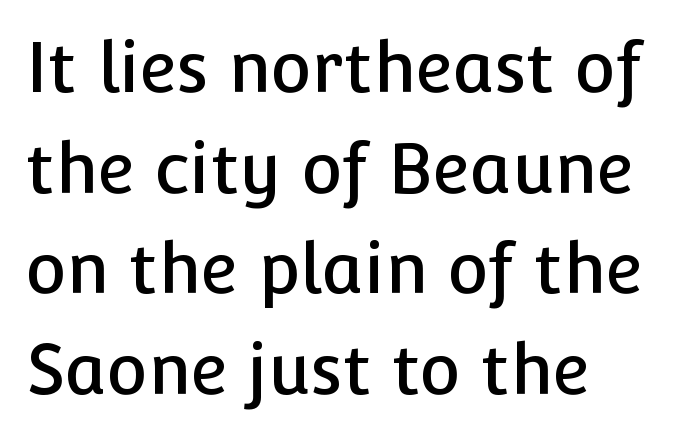
{"serif": "no", "italic": "no", "width": "normal", "stroke_contrast": "low", "x_height": "medium", "monospaced": "no", "underline": "no", "align": "left", "line_spacing": "normal", "line_spacing_ratio": 1.46, "letter_spacing": "normal", "letter_spacing_em": 0.0, "glyph_px": 69}
